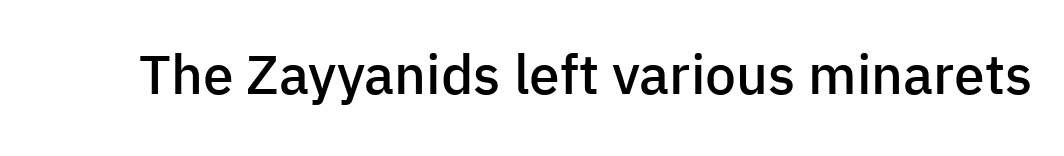
{"serif": "no", "italic": "no", "bold": "semi", "weight": "semibold", "width": "normal", "stroke_contrast": "low", "x_height": "medium", "monospaced": "no", "underline": "no", "letter_spacing": "normal", "letter_spacing_em": 0.0, "glyph_px": 55}
